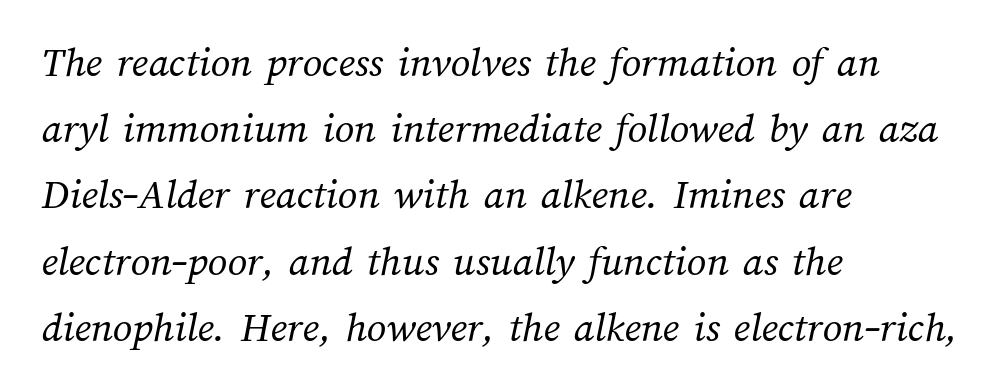
The strokes are not fattened; the text isn't bold. These lines keep a tight, regular rhythm from letter to letter. No word sits above an underline. The passage shown stacks its lines at a standard gap. Short and long lines alike share a common starting point at left.
